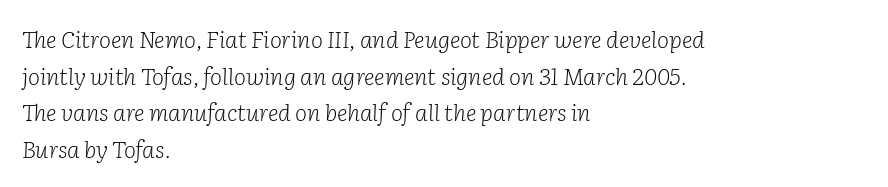
Check the space under the baseline: it is left empty. What stands out about the letter spacing? Nothing — it is the standard amount. This block has exactly the height ordinary leading produces. Stems here are at most as thick as an everyday book face. Rendered with sloped, italic letterforms. The lines in this sample share a left origin and differ only in where they stop.
